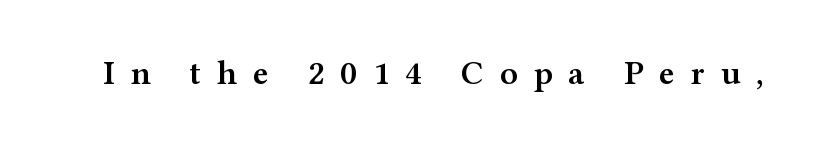
Q: Is the text bold? A: Semi-bold.
Q: Is the text italic (slanted)? A: No, it is upright.
Q: Is the typeface a serif or a sans-serif typeface? A: Serif.
Q: Is the text underlined? A: No.
Q: Is the spacing between letters normal or unusually wide? A: Unusually wide.
Q: Width (condensed, normal, or wide)? A: Wide.
Q: Stroke contrast? A: Medium.
Q: x-height? A: Medium.
Q: Monospaced? A: No.
